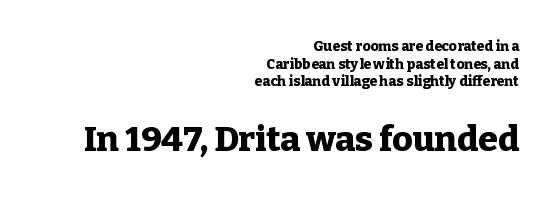
The image shows 35 px heavy serif type, upright; set right-aligned, normal line spacing (1.26x), normal letter spacing, not underlined; the second (bottom) block is 2.5x larger; low stroke contrast and a medium x-height.
